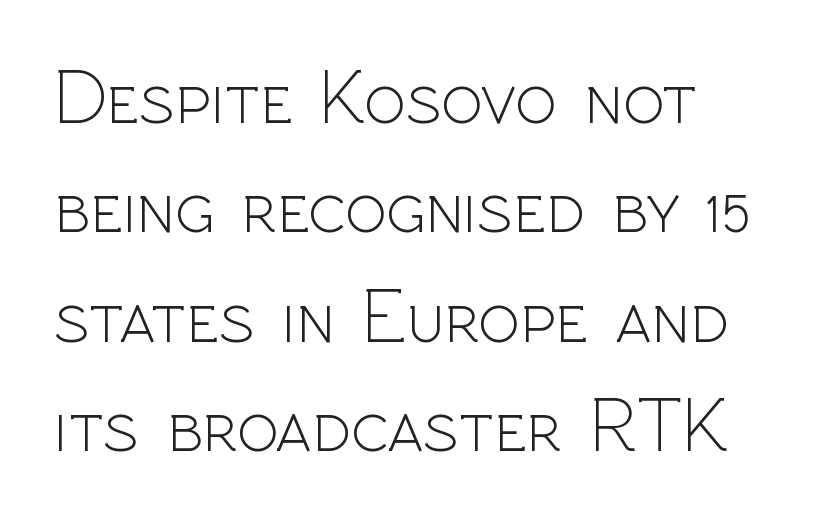
Q: Is the text bold? A: No.
Q: Is the text italic (slanted)? A: No, it is upright.
Q: Is the typeface a serif or a sans-serif typeface? A: Sans-serif.
Q: Is the text underlined? A: No.
Q: How is the paragraph aligned? A: Left-aligned.
Q: Is the spacing between letters normal or unusually wide? A: Normal.
Q: Is the spacing between lines tight, normal or loose? A: Normal.
Q: Width (condensed, normal, or wide)? A: Normal.
Q: x-height? A: Medium.
Q: Monospaced? A: No.
